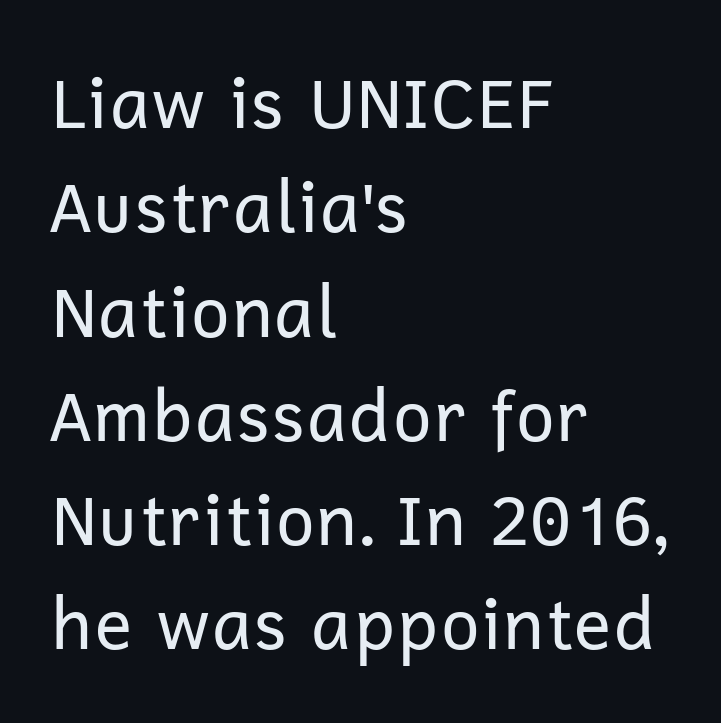
Glyph-to-glyph distance matches everyday printed text. The type sits square on the baseline with zero lean. Nobody drew a line under any word here. Quick note: interline space is typical. You can tell from the bare stems that sans-serif type was used. The passage shown is not bold in any degree.
